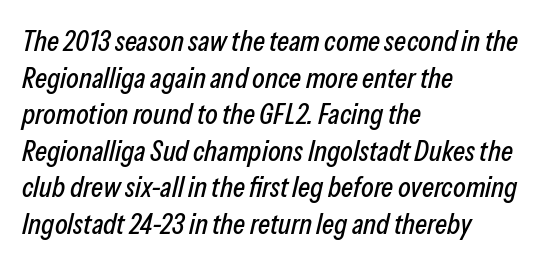
Q: Is the text italic (slanted)? A: Yes, it leans right by about 13 degrees.
Q: Is the text underlined? A: No.
Q: How is the paragraph aligned? A: Left-aligned.
Q: Is the spacing between letters normal or unusually wide? A: Normal.
Q: Is the spacing between lines tight, normal or loose? A: Normal.
Q: Width (condensed, normal, or wide)? A: Condensed.
Q: Stroke contrast? A: Low.
Q: x-height? A: Medium.
Q: Monospaced? A: No.
